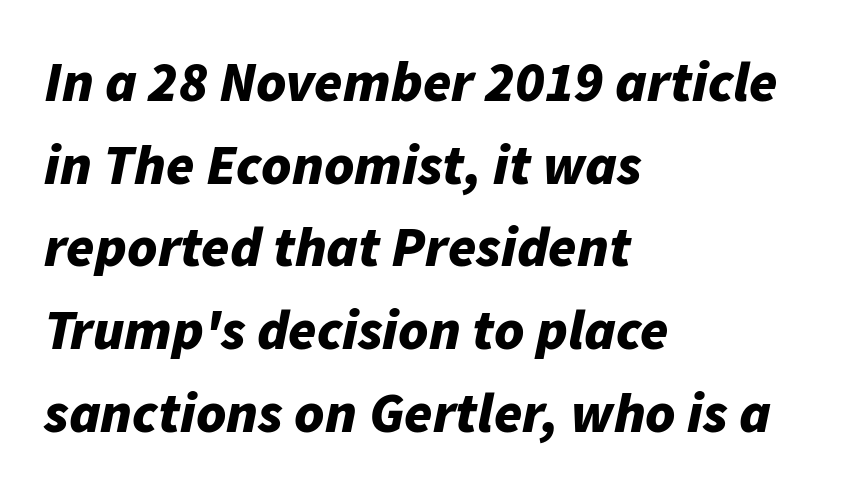
{"italic": "yes", "lean": "right", "slant_degrees": 11, "bold": "yes", "weight": "bold", "width": "normal", "stroke_contrast": "low", "x_height": "medium", "monospaced": "no", "underline": "no", "align": "left", "line_spacing": "normal", "line_spacing_ratio": 1.45, "letter_spacing": "normal", "letter_spacing_em": 0.0, "glyph_px": 57}
